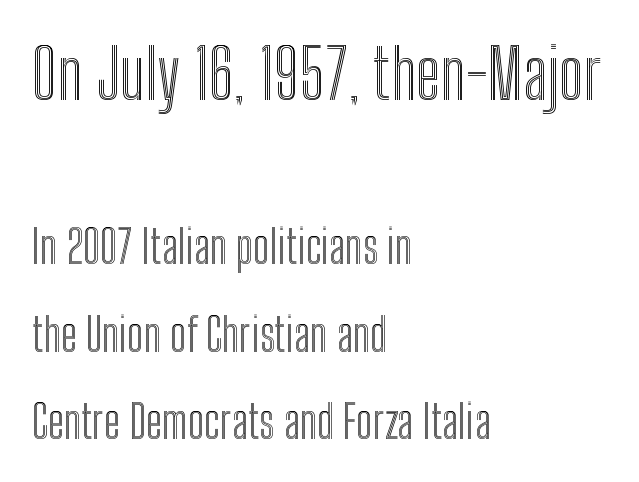
The image shows 69 px condensed type, upright; set left-aligned, loose line spacing (1.9x), normal letter spacing, not underlined; the first (top) block is 1.5x larger; a medium x-height.
